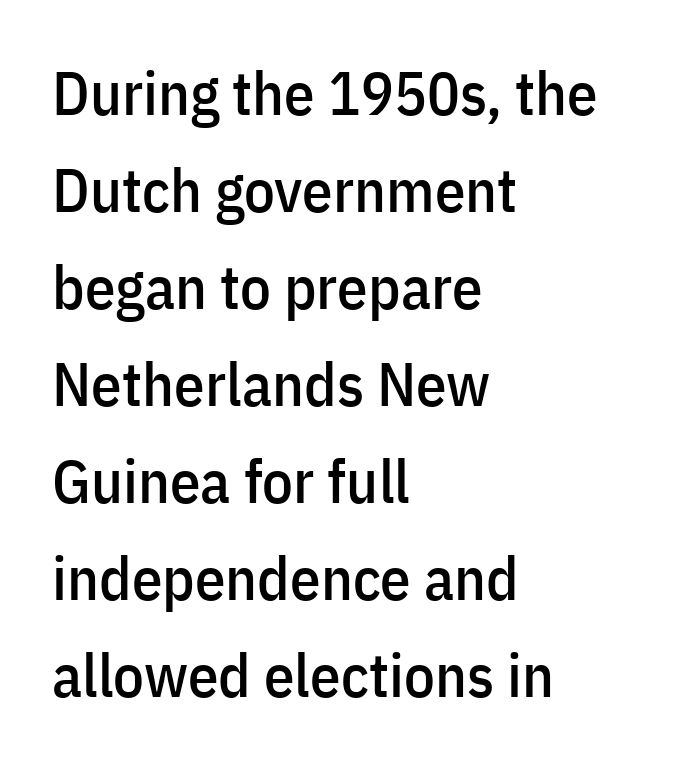
Tall strokes in this sample are plumb rather than angled. Compared with typical body copy, the letter spacing here is the same. Font category for this specimen: sans-serif. Spacing verdict: proportional, widths tailored to each character. These lines stack with their left ends in a neat column. How would I describe the line gaps? Plain and ordinary.
